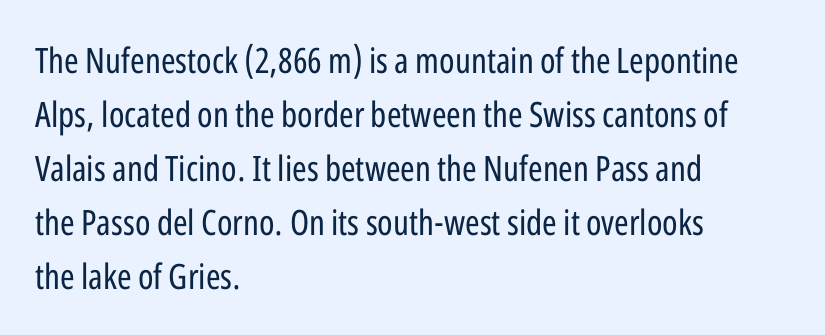
The image shows 35 px regular-weight, condensed sans-serif type, upright; set left-aligned, normal line spacing (1.54x), normal letter spacing, not underlined; low stroke contrast and a medium x-height.
